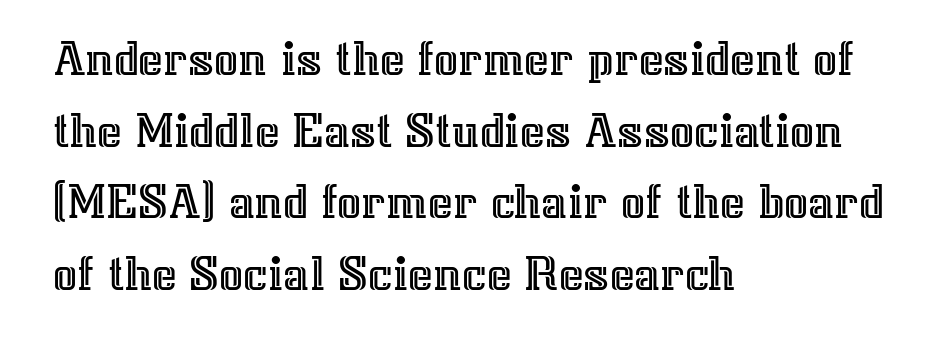
The image shows 53 px text type, upright; set left-aligned, normal line spacing (1.35x), normal letter spacing, not underlined; a medium x-height.
